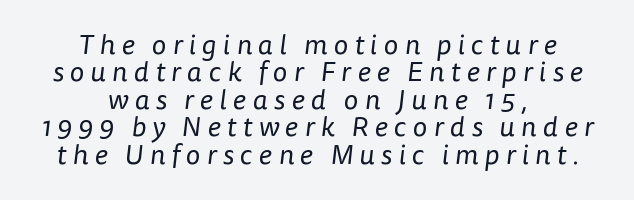
{"serif": "no", "bold": "no", "weight": "regular", "width": "normal", "stroke_contrast": "low", "x_height": "medium", "monospaced": "no", "underline": "no", "align": "center", "line_spacing": "tight", "line_spacing_ratio": 0.98, "letter_spacing": "wide", "letter_spacing_em": 0.22, "glyph_px": 28}
